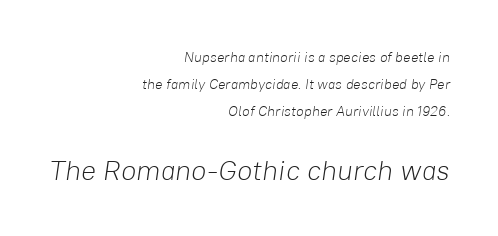
Compared with ordinary roman type, these characters are visibly tilted. The letters advance in unequal steps, a hallmark of proportional type. Stroke thickness stays within the range of a standard reading face or lighter. The specimen omits any rule beneath the text block's lines. A flush-right, rag-left setting is used for this passage.
